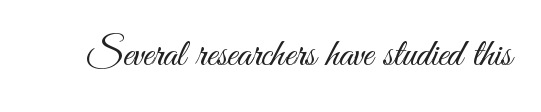
{"serif": "no", "bold": "no", "weight": "light", "width": "condensed", "stroke_contrast": "medium", "x_height": "small", "monospaced": "no", "underline": "no", "letter_spacing": "normal", "letter_spacing_em": 0.0, "glyph_px": 40}
